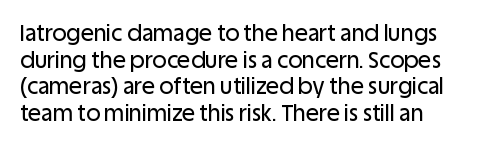
The image shows 22 px text type, upright; set line spacing 1.21x, normal letter spacing, not underlined.
